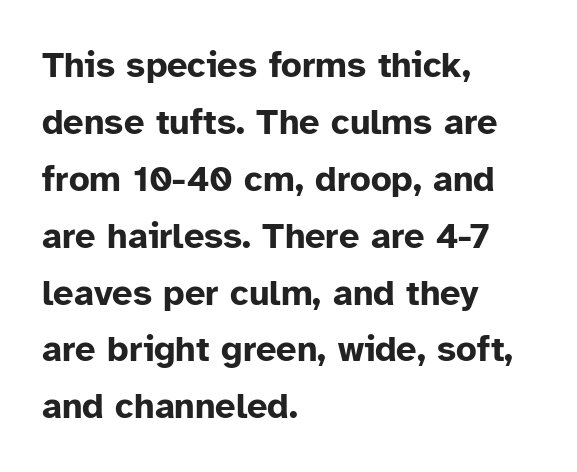
It's the straight-up-and-down kind of type. The strip under each line holds only bare page. The text was rendered using a sans face with plain stroke endings. The line texture is even and compact thanks to regular tracking. Stroke thickness is high; the sample reads as a true bold.
